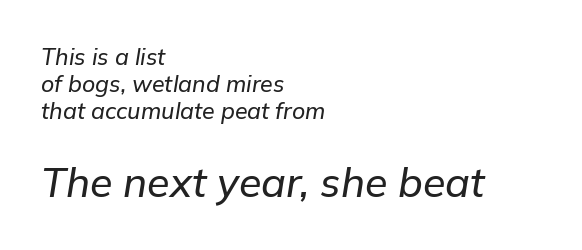
{"italic": "yes", "lean": "right", "slant_degrees": 9, "width": "normal", "stroke_contrast": "low", "x_height": "medium", "monospaced": "no", "underline": "no", "align": "left", "line_spacing_ratio": 1.18, "letter_spacing": "normal", "letter_spacing_em": 0.0, "larger_block": "second", "size_ratio": 1.78, "glyph_px": 41}
